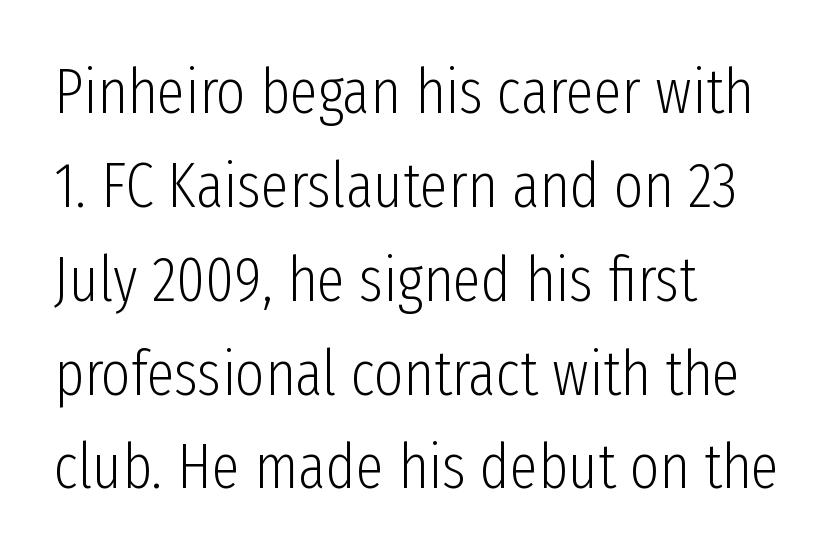
Normally led — the rows are evenly, conventionally spaced. Posture: upright roman. Here the designer chose a conventional face with non-uniform glyph widths. Lines of text with bare space underneath. The strokes are not fattened; the text isn't bold. There is no visible air inserted between adjacent glyphs.
